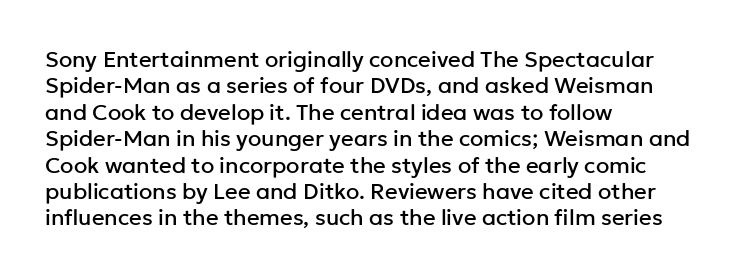
This rendering features lettering with no underline. Horizontal alignment here is leftward, the default for most running prose. These lines keep a tight, regular rhythm from letter to letter. A typesetter would mark this as roman, not italic.
